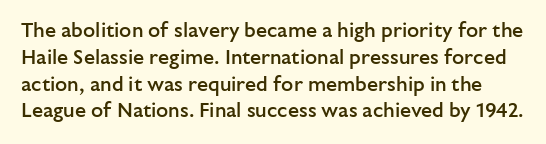
The image shows 20 px text type, upright; set normal line spacing (1.34x), normal letter spacing, not underlined.
